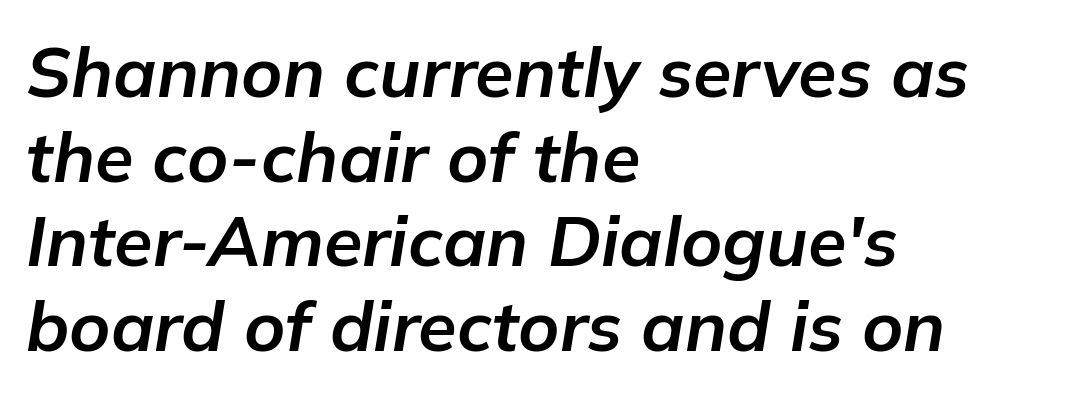
Q: Is the text bold? A: Yes.
Q: Is the text italic (slanted)? A: Yes, it leans right by about 9 degrees.
Q: Is the text underlined? A: No.
Q: How is the paragraph aligned? A: Left-aligned.
Q: Is the spacing between letters normal or unusually wide? A: Normal.
Q: Width (condensed, normal, or wide)? A: Normal.
Q: Stroke contrast? A: Low.
Q: x-height? A: Medium.
Q: Monospaced? A: No.
